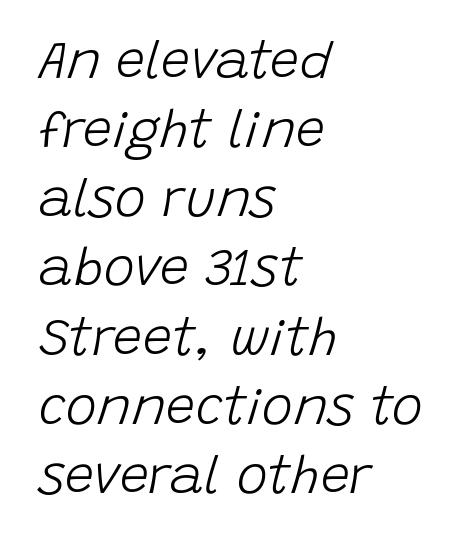
The image shows 52 px light type, italic (leaning right); set left-aligned, normal line spacing (1.33x), normal letter spacing, not underlined; low stroke contrast and a large x-height.
